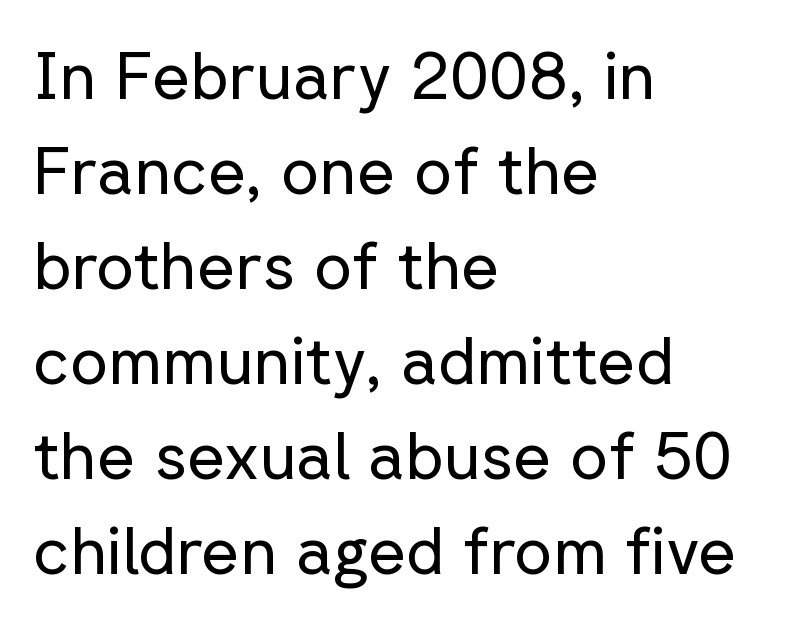
Look at the tracking — it's just the regular setting, nothing added. No word sits above an underline. Reading down the column, the eye jumps a familiar distance to each next line. The strokes are not fattened; the text isn't bold.
